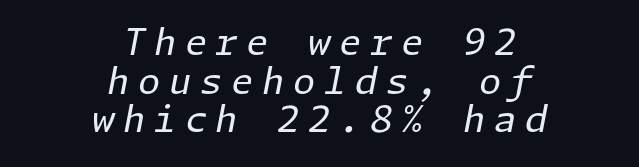
Q: Is the text bold? A: No.
Q: Is the text italic (slanted)? A: Yes, it leans right by about 11 degrees.
Q: Is the text underlined? A: No.
Q: How is the paragraph aligned? A: Centered.
Q: Is the spacing between letters normal or unusually wide? A: Unusually wide.
Q: Is the spacing between lines tight, normal or loose? A: Tight.
Q: Width (condensed, normal, or wide)? A: Normal.
Q: Stroke contrast? A: Low.
Q: x-height? A: Medium.
